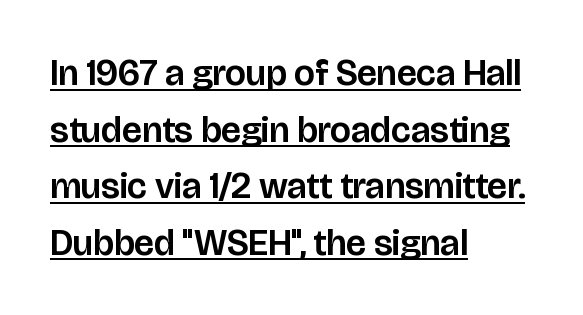
Q: Is the text italic (slanted)? A: No, it is upright.
Q: Is the typeface a serif or a sans-serif typeface? A: Sans-serif.
Q: Is the text underlined? A: Yes.
Q: How is the paragraph aligned? A: Left-aligned.
Q: Is the spacing between letters normal or unusually wide? A: Normal.
Q: Is the spacing between lines tight, normal or loose? A: Normal.
Q: Width (condensed, normal, or wide)? A: Normal.
Q: Stroke contrast? A: Low.
Q: x-height? A: Large.
Q: Monospaced? A: No.
